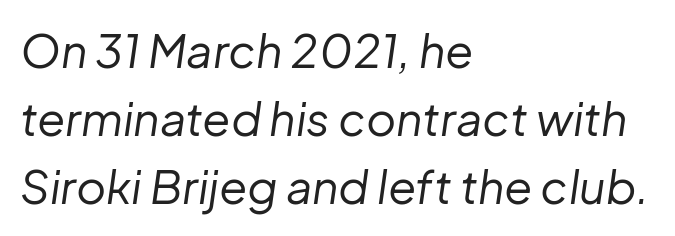
Q: Is the text bold? A: No.
Q: Is the text italic (slanted)? A: Yes, it leans right by about 8 degrees.
Q: Is the text underlined? A: No.
Q: How is the paragraph aligned? A: Left-aligned.
Q: Is the spacing between letters normal or unusually wide? A: Normal.
Q: Is the spacing between lines tight, normal or loose? A: Normal.
Q: Width (condensed, normal, or wide)? A: Normal.
Q: Stroke contrast? A: Low.
Q: x-height? A: Medium.
Q: Monospaced? A: No.
